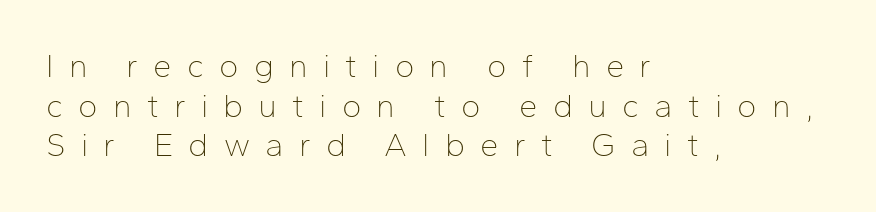
The image shows 33 px thin sans-serif type, upright; set left-aligned, line spacing 1.2x, unusually wide letter spacing (+0.46 em), not underlined; low stroke contrast and a medium x-height.
